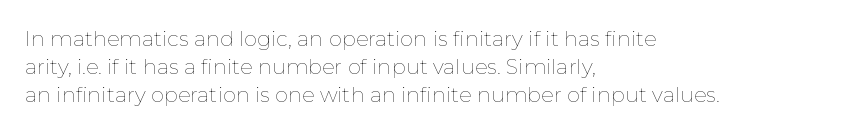
{"italic": "no", "bold": "no", "underline": "no", "align": "left", "line_spacing": "normal", "line_spacing_ratio": 1.34, "letter_spacing": "normal", "letter_spacing_em": 0.0, "glyph_px": 21}
